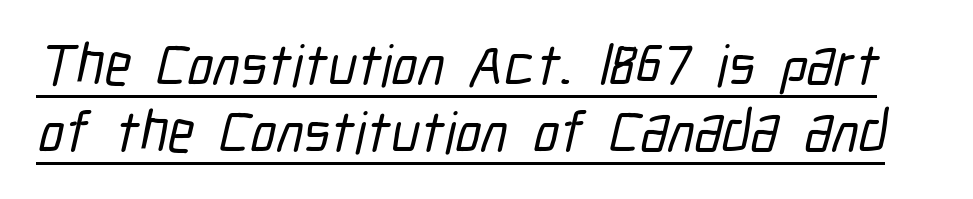
Q: Is the typeface a serif or a sans-serif typeface? A: Sans-serif.
Q: Is the text underlined? A: Yes.
Q: Is the spacing between letters normal or unusually wide? A: Normal.
Q: Width (condensed, normal, or wide)? A: Condensed.
Q: Stroke contrast? A: Low.
Q: x-height? A: Medium.
Q: Monospaced? A: No.
